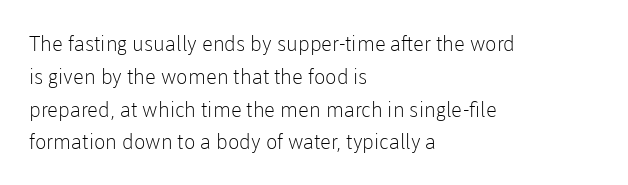
{"italic": "no", "bold": "no", "underline": "no", "align": "left", "line_spacing": "normal", "line_spacing_ratio": 1.56, "letter_spacing": "normal", "letter_spacing_em": 0.0, "glyph_px": 21}
